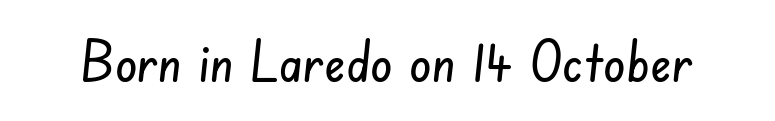
The image shows 56 px condensed sans-serif type; set normal letter spacing, not underlined; low stroke contrast and a small x-height.
